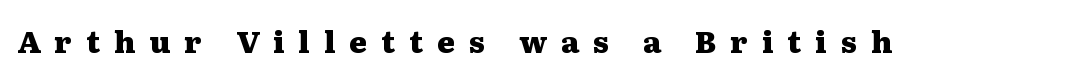
Q: Is the text bold? A: Yes.
Q: Is the text italic (slanted)? A: No, it is upright.
Q: Is the typeface a serif or a sans-serif typeface? A: Serif.
Q: Is the text underlined? A: No.
Q: Is the spacing between letters normal or unusually wide? A: Unusually wide.
Q: Width (condensed, normal, or wide)? A: Wide.
Q: Stroke contrast? A: Medium.
Q: x-height? A: Medium.
Q: Monospaced? A: No.
